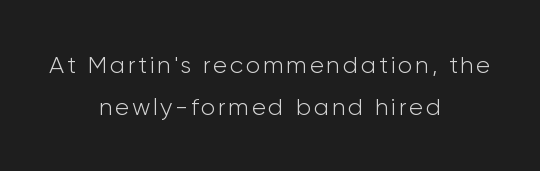
The rendering positions every line midway between the sides. A roman cut, with each character standing at attention. Think standard paragraph weight, or any step lighter than that. Just letters on the line, the space beneath them empty.
